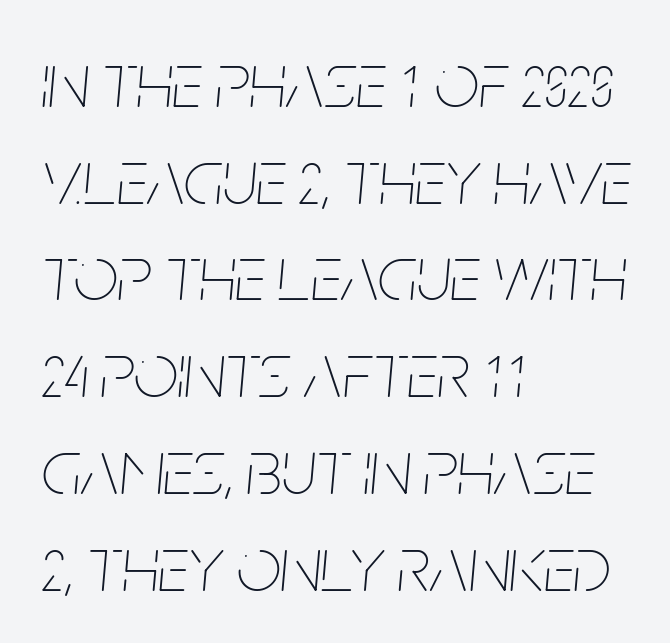
{"italic": "yes", "lean": "right", "slant_degrees": 5, "bold": "no", "weight": "thin", "width": "condensed", "stroke_contrast": "low", "x_height": "large", "monospaced": "no", "underline": "no", "align": "left", "line_spacing_ratio": 1.24, "letter_spacing": "normal", "letter_spacing_em": 0.0, "glyph_px": 78}
